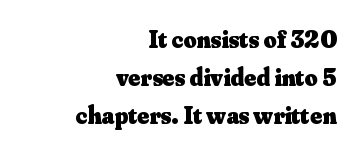
Q: Is the text bold? A: Yes.
Q: Is the text italic (slanted)? A: No, it is upright.
Q: Is the text underlined? A: No.
Q: How is the paragraph aligned? A: Right-aligned.
Q: Is the spacing between letters normal or unusually wide? A: Normal.
Q: Is the spacing between lines tight, normal or loose? A: Normal.
